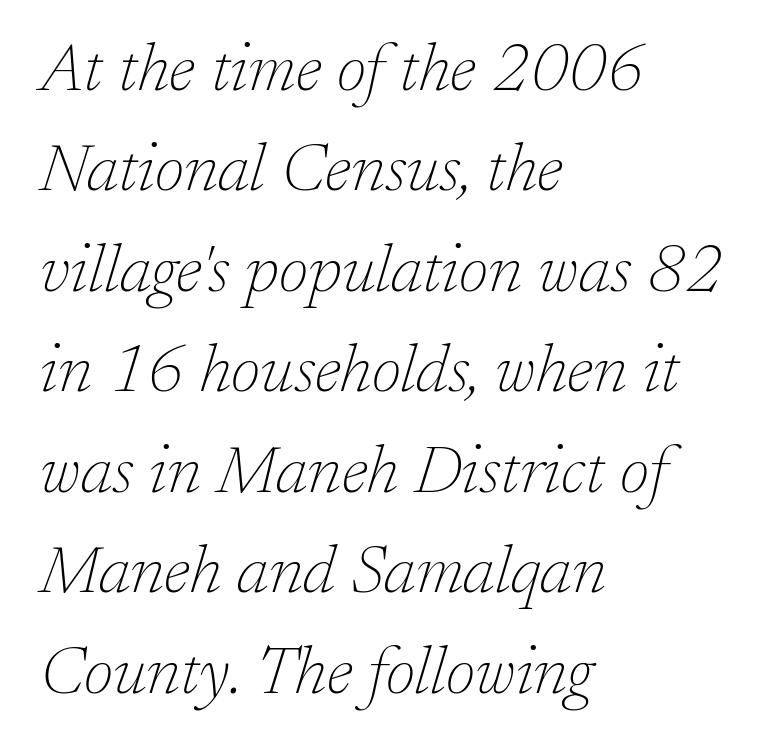
Quick note: italic. The rendering keeps characters at their native spacing. Compared with a centered layout, this one pins lines to the left instead. Type style note: has serifs.
